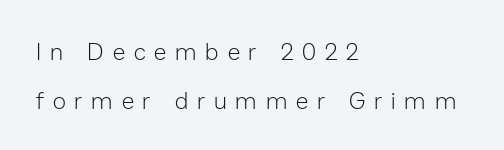
{"italic": "no", "bold": "no", "underline": "no", "align": "left", "line_spacing": "loose", "line_spacing_ratio": 2.13, "letter_spacing": "wide", "letter_spacing_em": 0.39, "glyph_px": 23}
